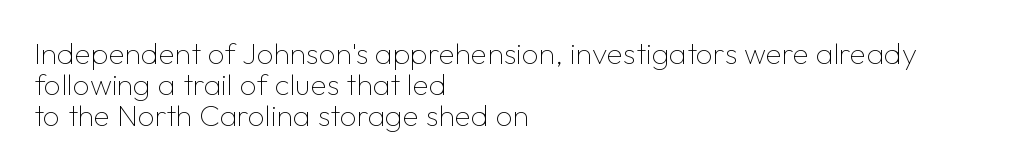
{"serif": "no", "italic": "no", "bold": "no", "weight": "thin", "width": "normal", "stroke_contrast": "low", "x_height": "medium", "monospaced": "no", "underline": "no", "align": "left", "line_spacing": "tight", "line_spacing_ratio": 1.03, "letter_spacing": "normal", "letter_spacing_em": 0.0, "glyph_px": 30}
